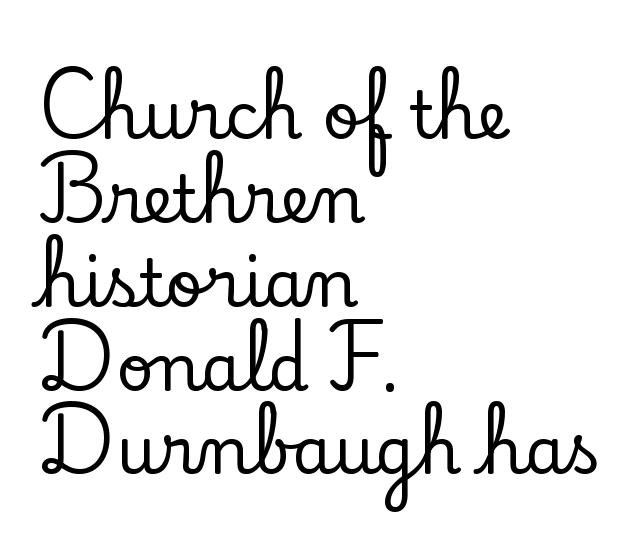
Q: Is the text italic (slanted)? A: No, it is upright.
Q: Is the typeface a serif or a sans-serif typeface? A: Serif.
Q: Is the text underlined? A: No.
Q: How is the paragraph aligned? A: Left-aligned.
Q: Is the spacing between letters normal or unusually wide? A: Normal.
Q: Is the spacing between lines tight, normal or loose? A: Normal.
Q: Width (condensed, normal, or wide)? A: Normal.
Q: Stroke contrast? A: Low.
Q: x-height? A: Small.
Q: Monospaced? A: No.
